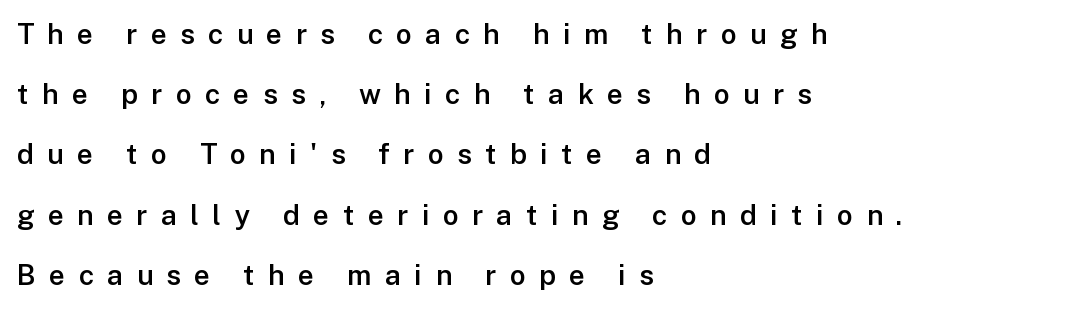
Q: Is the text bold? A: Semi-bold.
Q: Is the text italic (slanted)? A: No, it is upright.
Q: Is the typeface a serif or a sans-serif typeface? A: Sans-serif.
Q: Is the text underlined? A: No.
Q: How is the paragraph aligned? A: Left-aligned.
Q: Is the spacing between letters normal or unusually wide? A: Unusually wide.
Q: Is the spacing between lines tight, normal or loose? A: Loose.
Q: Width (condensed, normal, or wide)? A: Normal.
Q: Stroke contrast? A: Low.
Q: x-height? A: Medium.
Q: Monospaced? A: No.
